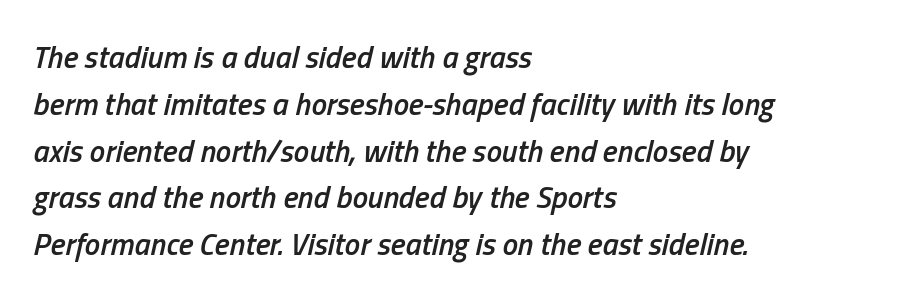
Q: Is the text bold? A: Semi-bold.
Q: Is the text italic (slanted)? A: Yes, it leans right by about 13 degrees.
Q: Is the text underlined? A: No.
Q: How is the paragraph aligned? A: Left-aligned.
Q: Is the spacing between letters normal or unusually wide? A: Normal.
Q: Is the spacing between lines tight, normal or loose? A: Normal.
Q: Width (condensed, normal, or wide)? A: Condensed.
Q: Stroke contrast? A: Low.
Q: x-height? A: Medium.
Q: Monospaced? A: No.
